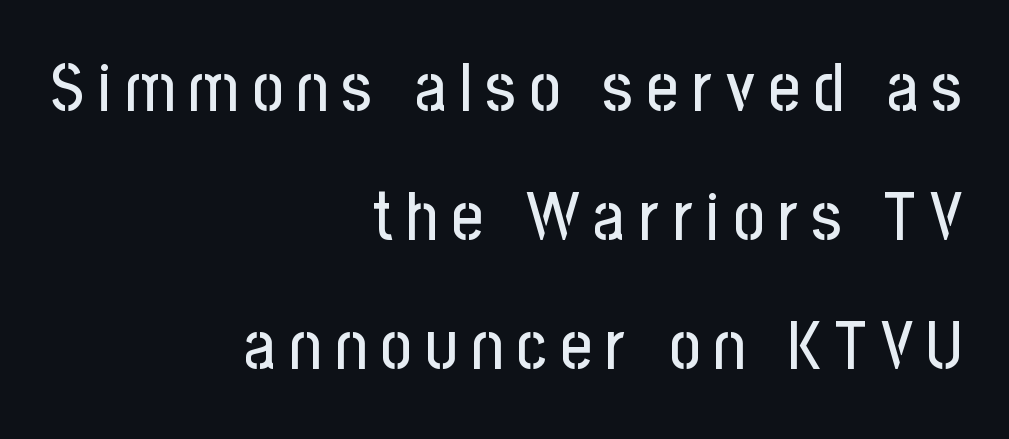
The image shows 68 px condensed sans-serif type, upright; set right-aligned, loose line spacing (1.9x), unusually wide letter spacing (+0.2 em), not underlined; low stroke contrast and a medium x-height.
